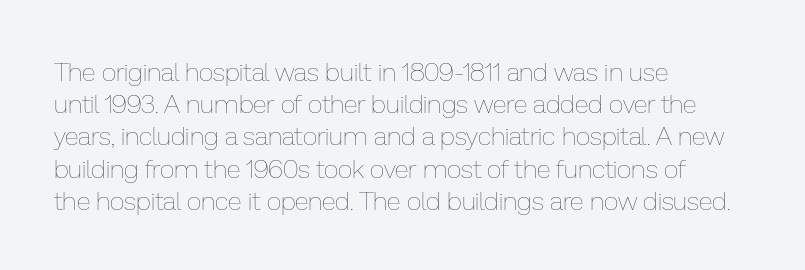
{"italic": "no", "bold": "no", "underline": "no", "align": "left", "line_spacing_ratio": 1.24, "letter_spacing": "normal", "letter_spacing_em": 0.0, "glyph_px": 26}
